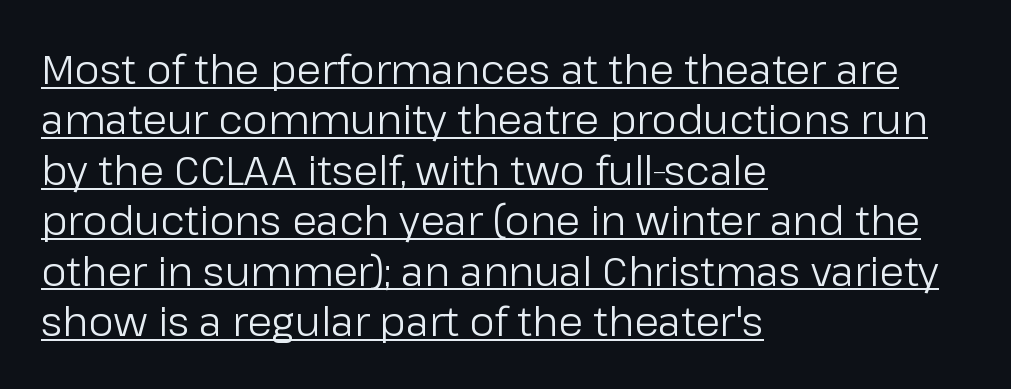
The image shows 40 px regular-weight sans-serif type, upright; set left-aligned, normal line spacing (1.26x), normal letter spacing, underlined; low stroke contrast and a medium x-height.
